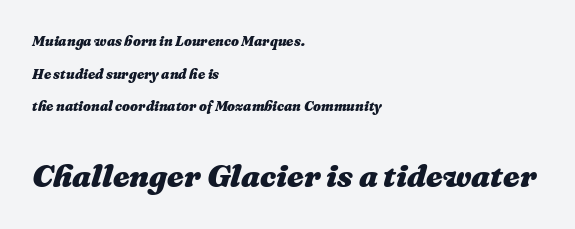
Q: Is the text bold? A: Yes.
Q: Is the text italic (slanted)? A: Yes, it leans right by about 16 degrees.
Q: Is the text underlined? A: No.
Q: How is the paragraph aligned? A: Left-aligned.
Q: Is the spacing between letters normal or unusually wide? A: Normal.
Q: Is the spacing between lines tight, normal or loose? A: Loose.
Q: Which block of text is set in a larger size, the first (top) or the second (bottom)? A: The second (bottom) one.
Q: Width (condensed, normal, or wide)? A: Normal.
Q: Stroke contrast? A: Medium.
Q: x-height? A: Medium.
Q: Monospaced? A: No.
